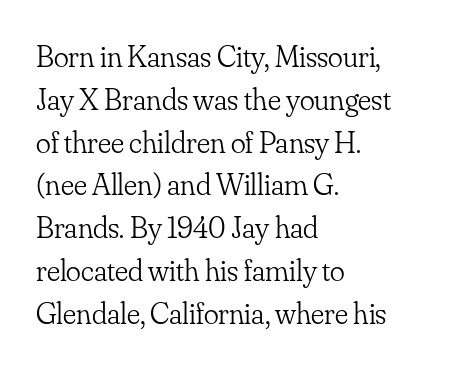
Q: Is the text bold? A: No.
Q: Is the text italic (slanted)? A: No, it is upright.
Q: Is the typeface a serif or a sans-serif typeface? A: Serif.
Q: Is the text underlined? A: No.
Q: How is the paragraph aligned? A: Left-aligned.
Q: Is the spacing between letters normal or unusually wide? A: Normal.
Q: Is the spacing between lines tight, normal or loose? A: Normal.
Q: Width (condensed, normal, or wide)? A: Normal.
Q: Stroke contrast? A: Low.
Q: x-height? A: Small.
Q: Monospaced? A: No.
